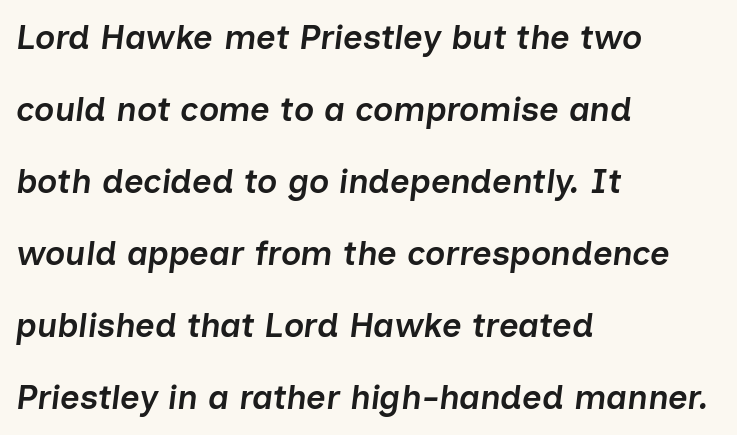
Regarding leading, the lines here are spaced well apart. Quick note: italic. Beneath every word, the page is bare. Note the varied advance widths — an 'i' is clearly narrower than an 'm'. Caption: semibold face, moderately heavy strokes.
